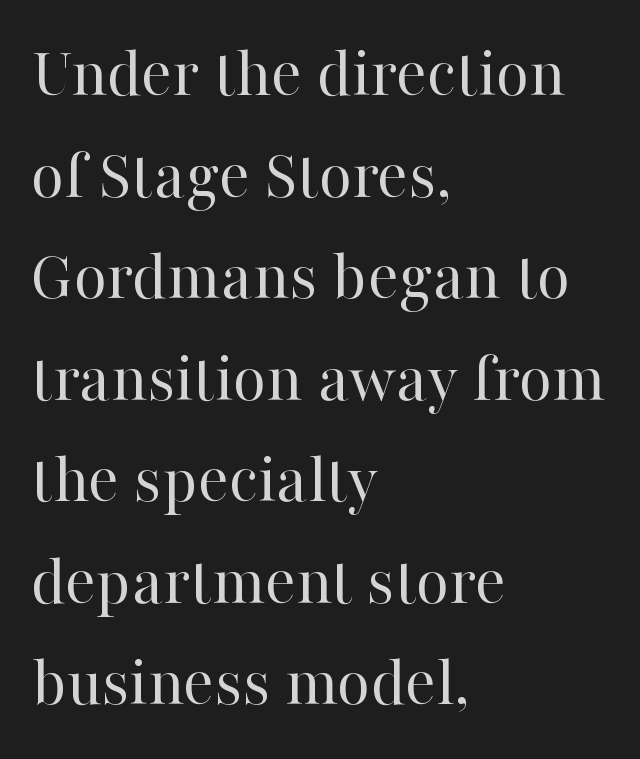
Q: Is the text bold? A: No.
Q: Is the text italic (slanted)? A: No, it is upright.
Q: Is the typeface a serif or a sans-serif typeface? A: Serif.
Q: Is the text underlined? A: No.
Q: How is the paragraph aligned? A: Left-aligned.
Q: Is the spacing between letters normal or unusually wide? A: Normal.
Q: Is the spacing between lines tight, normal or loose? A: Normal.
Q: Width (condensed, normal, or wide)? A: Normal.
Q: Stroke contrast? A: High.
Q: x-height? A: Medium.
Q: Monospaced? A: No.
